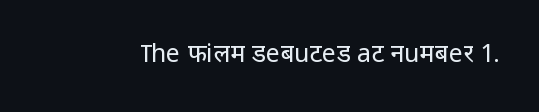
The image shows 25 px text type, upright; set normal letter spacing, not underlined.
